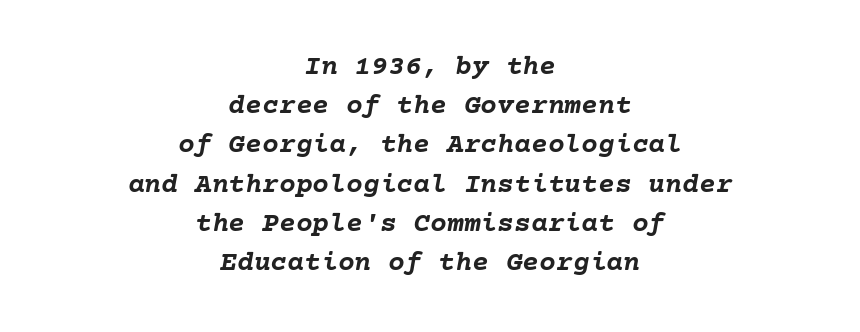
Q: Is the text bold? A: Yes.
Q: Is the text italic (slanted)? A: Yes, it leans right by about 10 degrees.
Q: Is the text underlined? A: No.
Q: How is the paragraph aligned? A: Centered.
Q: Is the spacing between letters normal or unusually wide? A: Normal.
Q: Is the spacing between lines tight, normal or loose? A: Normal.
Q: Width (condensed, normal, or wide)? A: Normal.
Q: Stroke contrast? A: Low.
Q: x-height? A: Medium.
